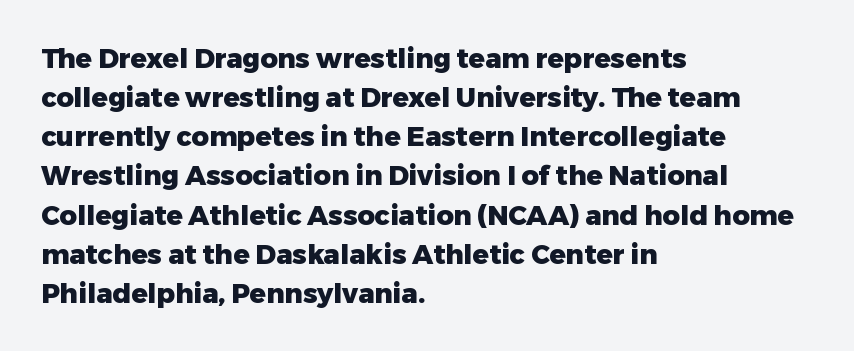
The image shows 27 px bold type, upright; set left-aligned, normal line spacing (1.45x), normal letter spacing, not underlined.
